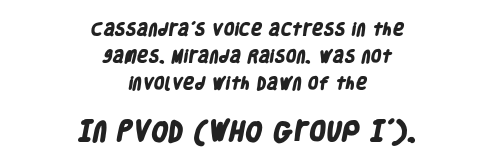
{"bold": "yes", "underline": "no", "align": "center", "line_spacing": "loose", "line_spacing_ratio": 1.92, "letter_spacing": "normal", "letter_spacing_em": 0.0, "larger_block": "second", "size_ratio": 1.57, "glyph_px": 22}
